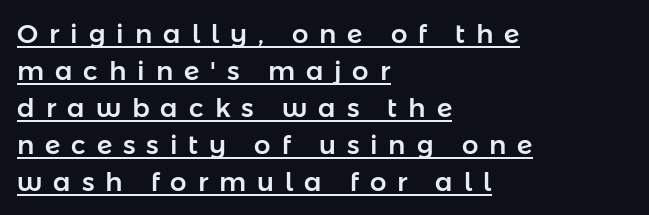
This sample carries an underscore along the baseline area. Rows of type keep a routine distance in the vertical direction. The gaps between neighbouring characters are conspicuously large. The specimen reads as upright at a glance. The ragged edge is on the right, which tells us the setting is flush left.
